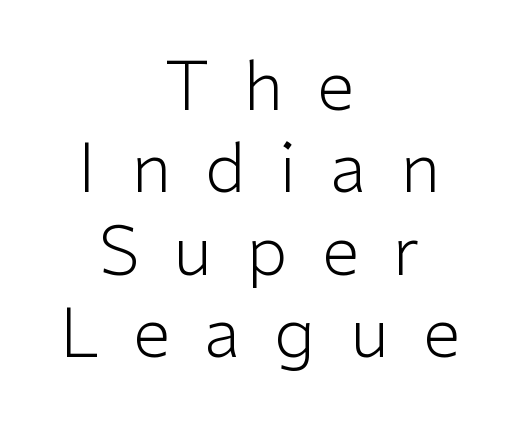
This sample has the flowing, uneven cadence of proportional lettering. Honestly, there is no underline to notice here at all. How are the letters spaced? Widely, with obvious added tracking. Is there any slant? The stems are plumb. The face used here is a sans, in the tradition of grotesques and geometrics.
